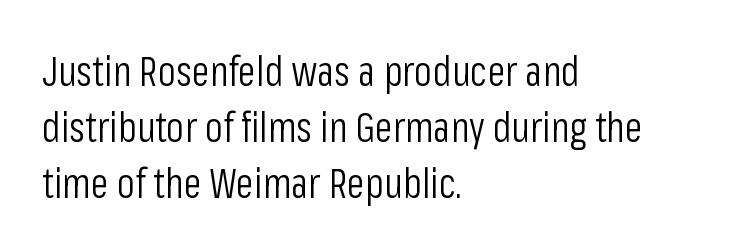
{"serif": "no", "italic": "no", "bold": "no", "weight": "light", "width": "condensed", "stroke_contrast": "low", "x_height": "medium", "monospaced": "no", "underline": "no", "align": "left", "line_spacing": "normal", "line_spacing_ratio": 1.36, "letter_spacing": "normal", "letter_spacing_em": 0.0, "glyph_px": 41}
